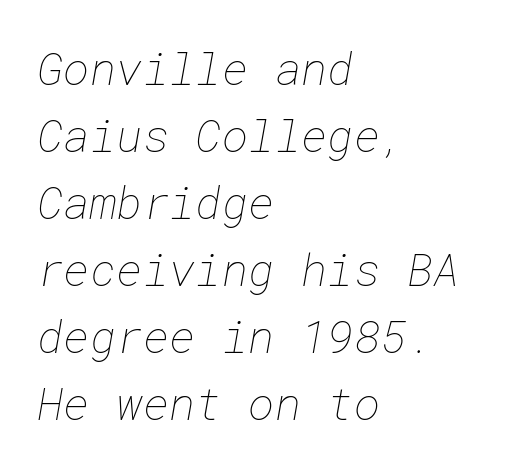
Q: Is the text bold? A: No.
Q: Is the text underlined? A: No.
Q: How is the paragraph aligned? A: Left-aligned.
Q: Is the spacing between letters normal or unusually wide? A: Normal.
Q: Is the spacing between lines tight, normal or loose? A: Normal.
Q: Width (condensed, normal, or wide)? A: Normal.
Q: Stroke contrast? A: Low.
Q: x-height? A: Medium.
